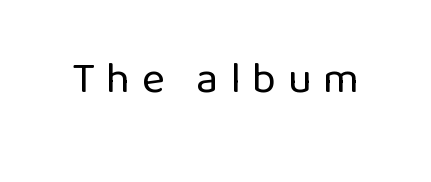
{"serif": "no", "italic": "no", "bold": "no", "weight": "regular", "width": "normal", "stroke_contrast": "low", "x_height": "medium", "monospaced": "no", "underline": "no", "letter_spacing": "wide", "letter_spacing_em": 0.26, "glyph_px": 44}
